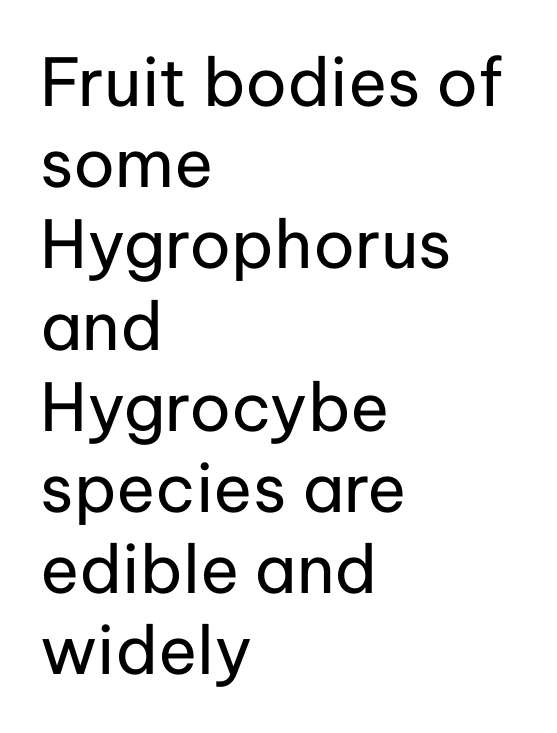
The image shows 66 px regular-weight sans-serif type, upright; set left-aligned, line spacing 1.23x, normal letter spacing, not underlined; low stroke contrast and a medium x-height.
